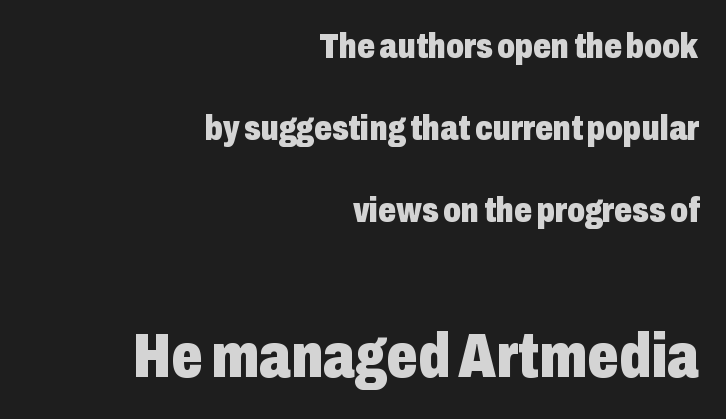
Q: Is the text bold? A: Yes.
Q: Is the text italic (slanted)? A: No, it is upright.
Q: Is the typeface a serif or a sans-serif typeface? A: Sans-serif.
Q: Is the text underlined? A: No.
Q: How is the paragraph aligned? A: Right-aligned.
Q: Is the spacing between letters normal or unusually wide? A: Normal.
Q: Is the spacing between lines tight, normal or loose? A: Loose.
Q: Which block of text is set in a larger size, the first (top) or the second (bottom)? A: The second (bottom) one.
Q: Width (condensed, normal, or wide)? A: Condensed.
Q: Stroke contrast? A: Low.
Q: x-height? A: Medium.
Q: Monospaced? A: No.
